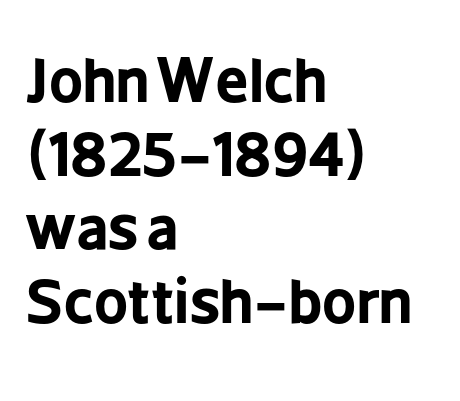
The image shows 59 px bold, condensed sans-serif type, upright; set left-aligned, normal line spacing (1.25x), normal letter spacing, not underlined; low stroke contrast and a medium x-height.
